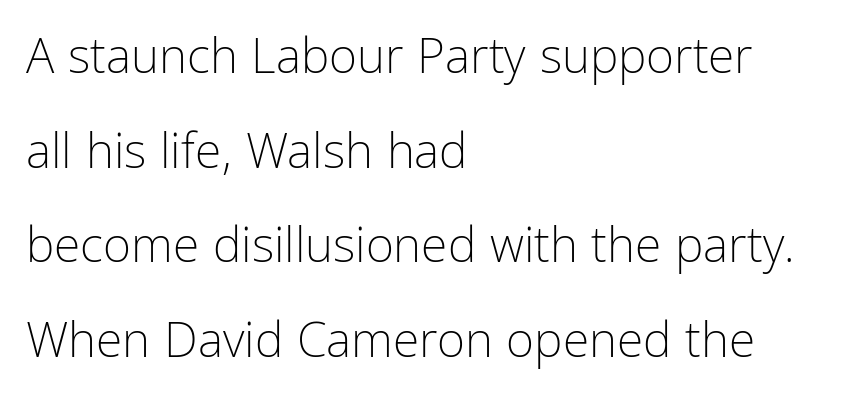
{"serif": "no", "italic": "no", "bold": "no", "weight": "light", "width": "condensed", "stroke_contrast": "low", "x_height": "medium", "monospaced": "no", "underline": "no", "align": "left", "line_spacing": "loose", "line_spacing_ratio": 1.97, "letter_spacing": "normal", "letter_spacing_em": 0.0, "glyph_px": 48}
